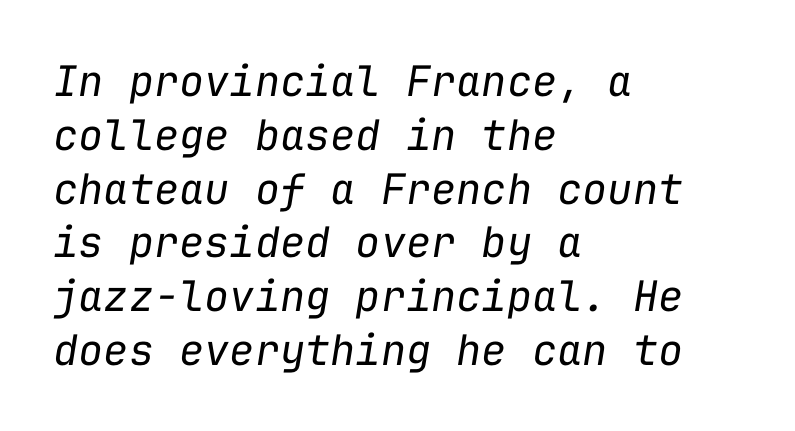
The image shows 42 px regular-weight type, italic (leaning right), monospaced; set left-aligned, normal line spacing (1.28x), normal letter spacing, not underlined; low stroke contrast and a medium x-height.
